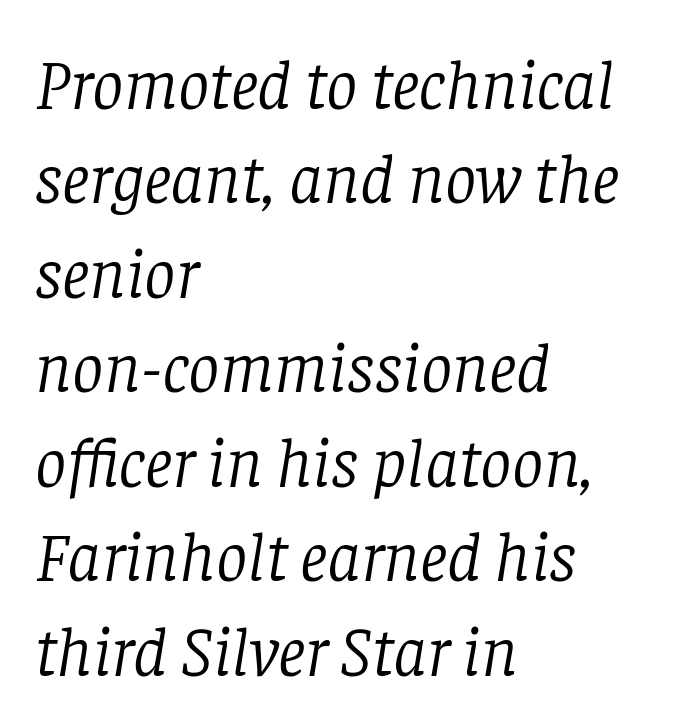
Q: Is the text bold? A: No.
Q: Is the text italic (slanted)? A: Yes, it leans right by about 8 degrees.
Q: Is the typeface a serif or a sans-serif typeface? A: Serif.
Q: Is the text underlined? A: No.
Q: How is the paragraph aligned? A: Left-aligned.
Q: Is the spacing between letters normal or unusually wide? A: Normal.
Q: Is the spacing between lines tight, normal or loose? A: Normal.
Q: Width (condensed, normal, or wide)? A: Normal.
Q: Stroke contrast? A: Low.
Q: x-height? A: Large.
Q: Monospaced? A: No.
